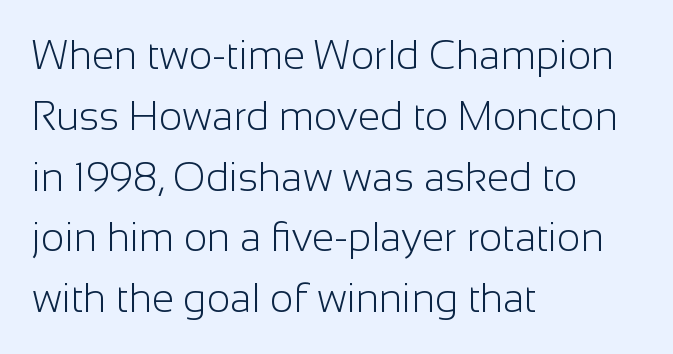
The image shows 40 px light sans-serif type, upright; set left-aligned, normal line spacing (1.52x), normal letter spacing, not underlined; low stroke contrast and a medium x-height.
